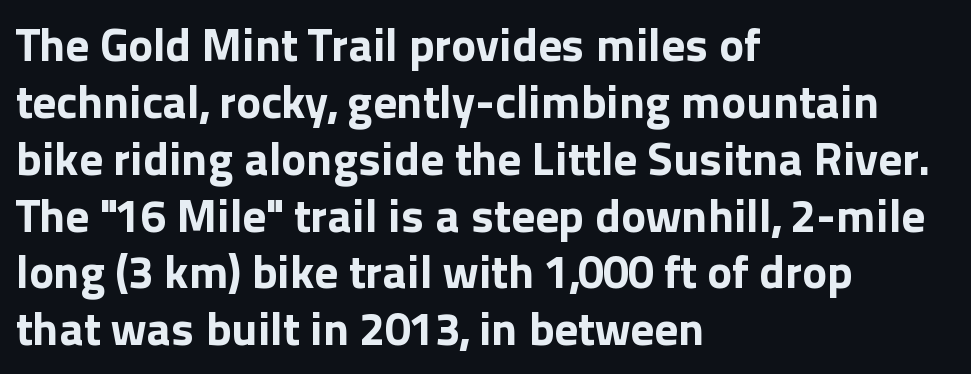
The image shows 47 px bold sans-serif type, upright; set left-aligned, line spacing 1.21x, normal letter spacing, not underlined; a medium x-height.
